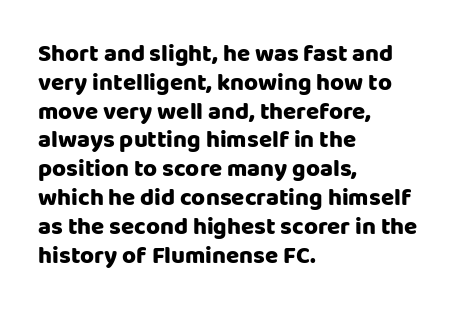
In CSS terms this would be text-align: left. The letters stand upright; this is a roman face. Underlining? Definitely not there. These lines keep a tight, regular rhythm from letter to letter.
